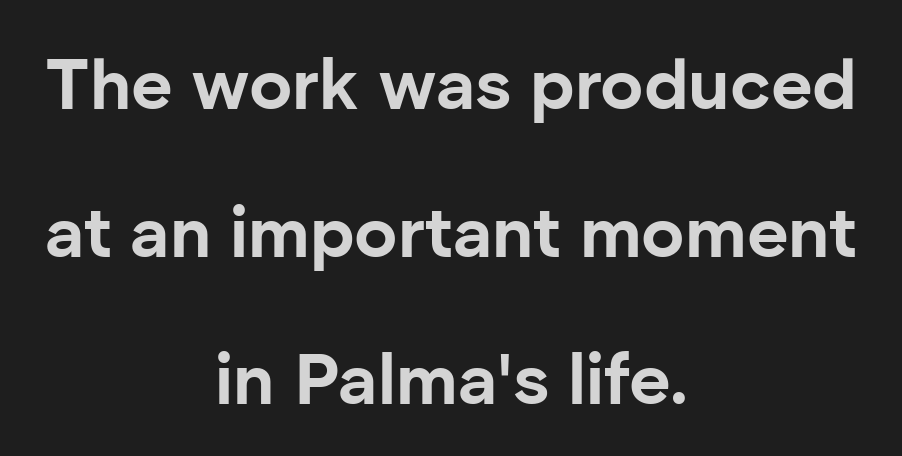
{"serif": "no", "italic": "no", "bold": "yes", "weight": "bold", "width": "normal", "stroke_contrast": "low", "x_height": "medium", "monospaced": "no", "underline": "no", "align": "center", "line_spacing": "loose", "line_spacing_ratio": 2.05, "letter_spacing": "normal", "letter_spacing_em": 0.0, "glyph_px": 72}
